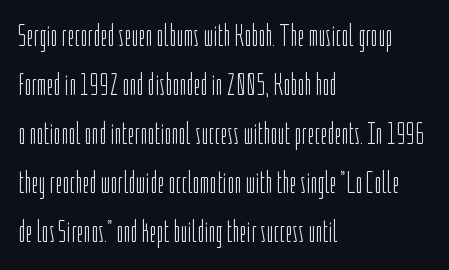
{"serif": "no", "italic": "no", "bold": "no", "weight": "light", "width": "condensed", "stroke_contrast": "low", "x_height": "medium", "monospaced": "no", "underline": "no", "align": "left", "line_spacing": "normal", "line_spacing_ratio": 1.58, "letter_spacing": "normal", "letter_spacing_em": 0.0, "glyph_px": 31}
